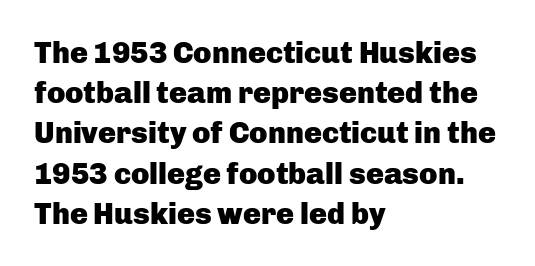
The image shows 30 px heavy sans-serif type, upright; set left-aligned, normal line spacing (1.34x), normal letter spacing, not underlined; low stroke contrast and a medium x-height.
